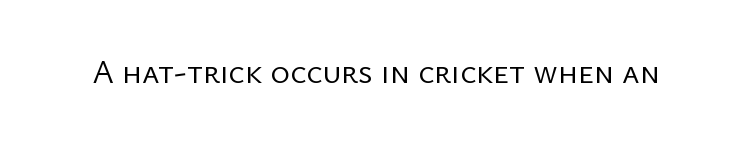
What stands out about the letter spacing? Nothing — it is the standard amount. Quick note: not italic, upright. Just letters on the line, the space beneath them empty. This is not heavy type; no bold has been used. Grotesque or geometric, the face here clearly has no serifs.
